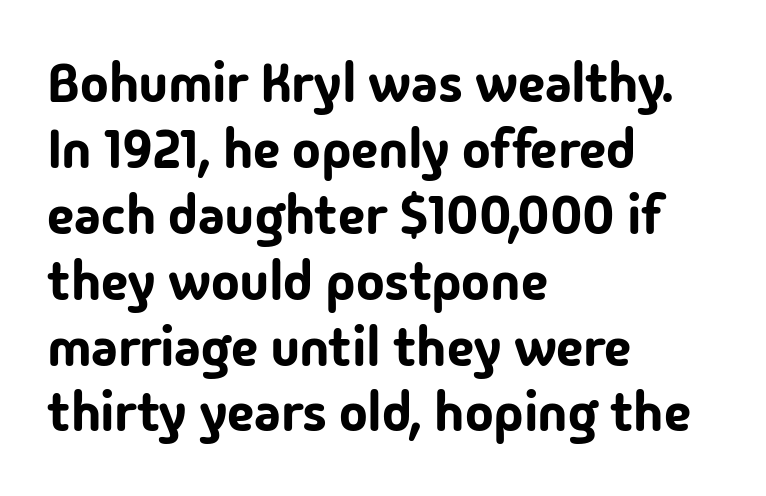
The image shows 54 px sans-serif type, upright; set left-aligned, line spacing 1.22x, normal letter spacing, not underlined; low stroke contrast and a medium x-height.
